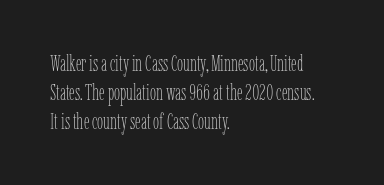
{"italic": "no", "bold": "no", "underline": "no", "align": "left", "line_spacing": "normal", "line_spacing_ratio": 1.31, "letter_spacing": "normal", "letter_spacing_em": 0.0, "glyph_px": 22}
